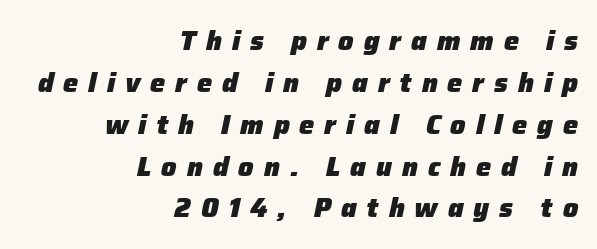
Yep, that's italic — everything's leaning. Each row of text sits above clean, open space. These lines are set flush right with a ragged left edge. Students, this is bold: see how much ink each stroke carries.
